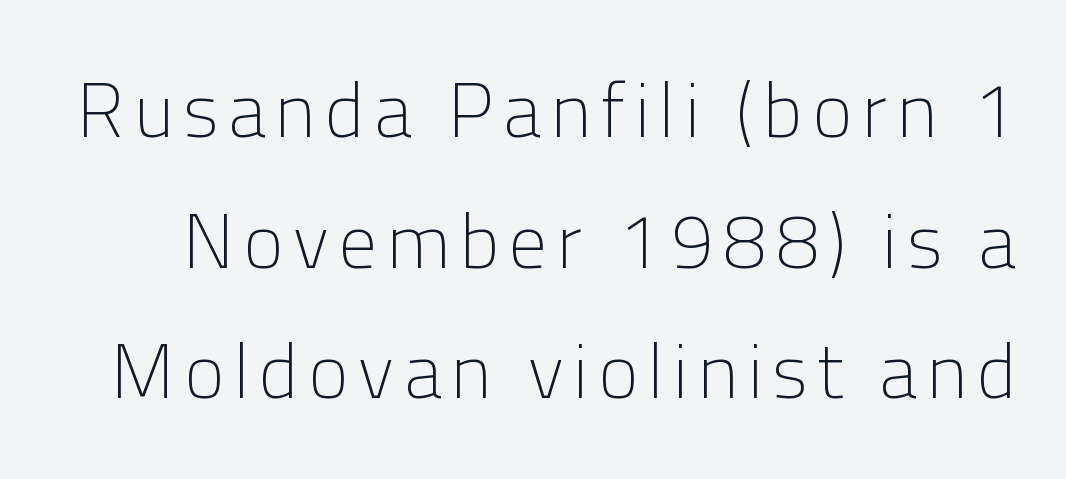
{"serif": "no", "italic": "no", "bold": "no", "weight": "light", "width": "normal", "stroke_contrast": "low", "x_height": "medium", "monospaced": "no", "underline": "no", "line_spacing_ratio": 1.72, "glyph_px": 76}
